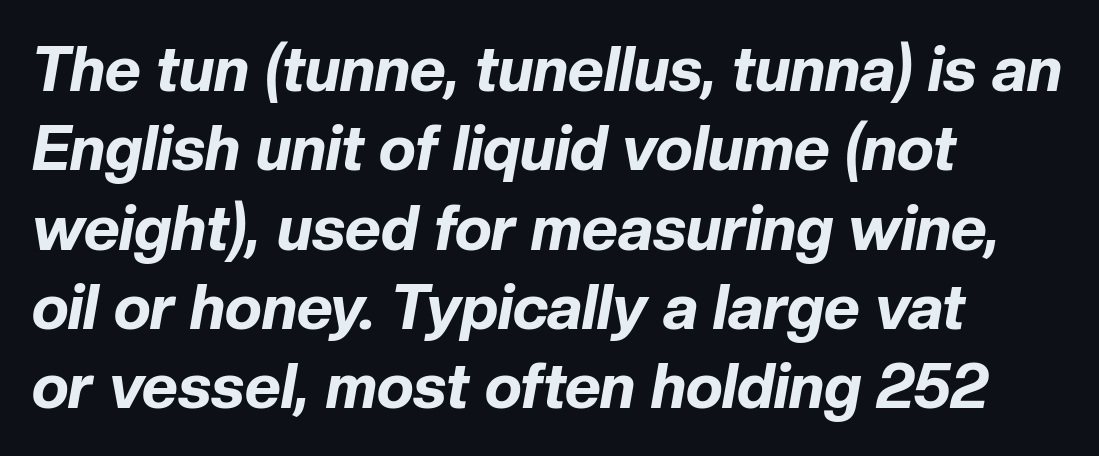
On the weight axis this lands at bold, roughly 700. Honestly, there is no underline to notice here at all. The letters advance in unequal steps, a hallmark of proportional type. The face used here is rendered with its standard letterfit.
